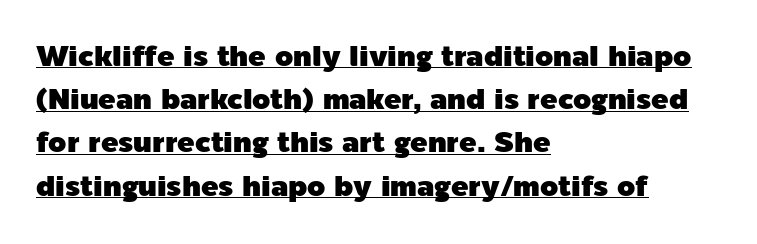
Q: Is the text italic (slanted)? A: No, it is upright.
Q: Is the typeface a serif or a sans-serif typeface? A: Sans-serif.
Q: Is the text underlined? A: Yes.
Q: How is the paragraph aligned? A: Left-aligned.
Q: Is the spacing between letters normal or unusually wide? A: Normal.
Q: Is the spacing between lines tight, normal or loose? A: Normal.
Q: Width (condensed, normal, or wide)? A: Normal.
Q: x-height? A: Medium.
Q: Monospaced? A: No.
